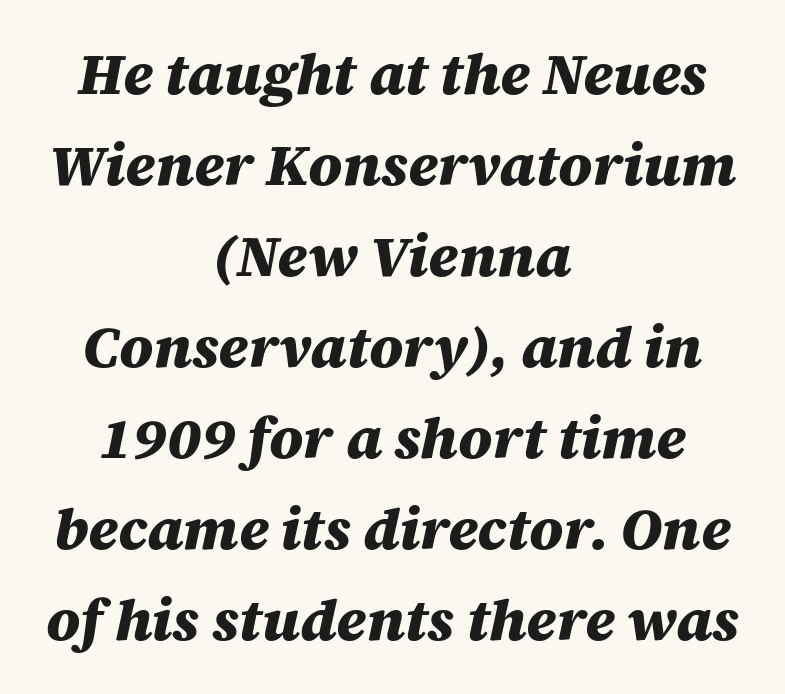
The image shows 58 px heavy type, italic (leaning right); set centered, normal line spacing (1.57x), normal letter spacing, not underlined; medium stroke contrast and a large x-height.
